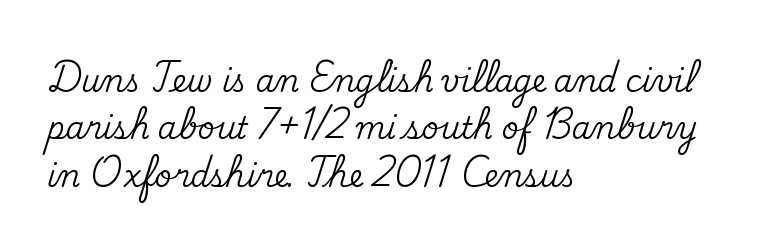
Q: Is the text italic (slanted)? A: Yes.
Q: Is the text underlined? A: No.
Q: How is the paragraph aligned? A: Left-aligned.
Q: Is the spacing between letters normal or unusually wide? A: Normal.
Q: Is the spacing between lines tight, normal or loose? A: Normal.
Q: Width (condensed, normal, or wide)? A: Normal.
Q: Stroke contrast? A: Medium.
Q: x-height? A: Small.
Q: Monospaced? A: No.
